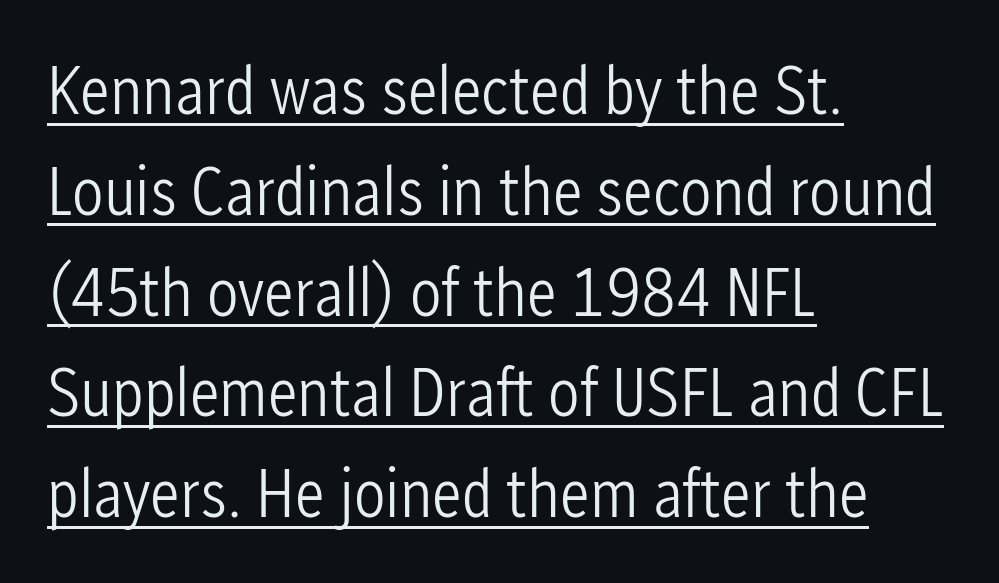
Q: Is the text bold? A: No.
Q: Is the text italic (slanted)? A: No, it is upright.
Q: Is the typeface a serif or a sans-serif typeface? A: Sans-serif.
Q: Is the text underlined? A: Yes.
Q: How is the paragraph aligned? A: Left-aligned.
Q: Is the spacing between letters normal or unusually wide? A: Normal.
Q: Is the spacing between lines tight, normal or loose? A: Normal.
Q: Width (condensed, normal, or wide)? A: Condensed.
Q: Stroke contrast? A: Low.
Q: x-height? A: Medium.
Q: Monospaced? A: No.
